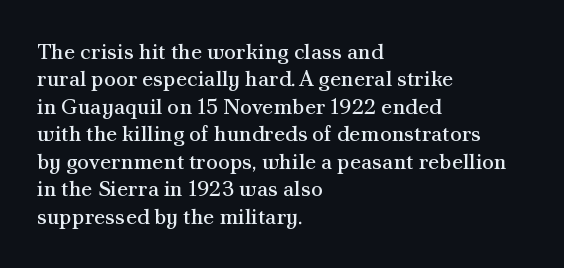
The image shows 22 px text type, upright; set left-aligned, normal line spacing (1.25x), normal letter spacing, not underlined.
